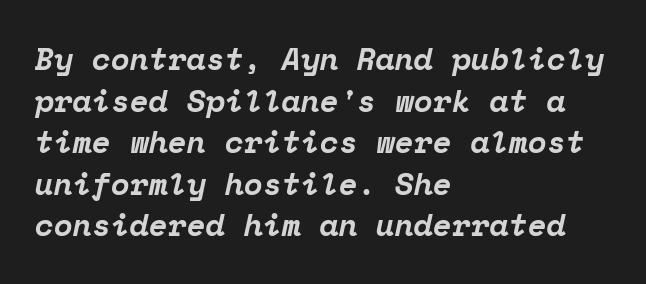
The image shows 31 px bold serif type, italic (leaning right), monospaced; set left-aligned, normal line spacing (1.34x), normal letter spacing, not underlined; low stroke contrast and a medium x-height.
